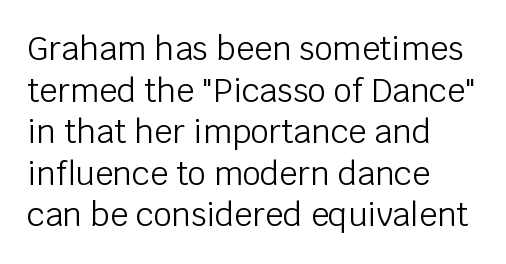
Q: Is the text bold? A: No.
Q: Is the text italic (slanted)? A: No, it is upright.
Q: Is the typeface a serif or a sans-serif typeface? A: Sans-serif.
Q: Is the text underlined? A: No.
Q: How is the paragraph aligned? A: Left-aligned.
Q: Is the spacing between letters normal or unusually wide? A: Normal.
Q: Is the spacing between lines tight, normal or loose? A: Normal.
Q: Width (condensed, normal, or wide)? A: Normal.
Q: Stroke contrast? A: Low.
Q: x-height? A: Large.
Q: Monospaced? A: No.
